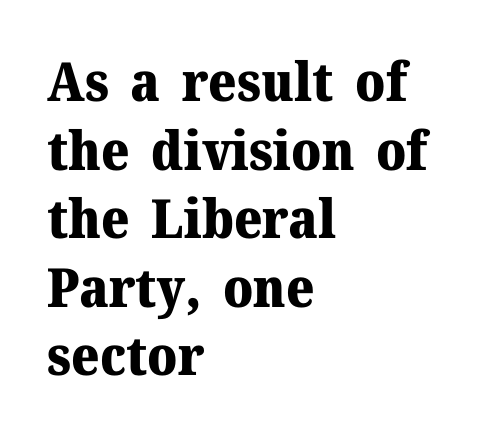
Beneath every word, the page is bare. What's the leading like? Ordinary, nothing unusual. If you drew a ruler down the left edge, every line would touch it. These lines are rendered in a variable-pitch font.
